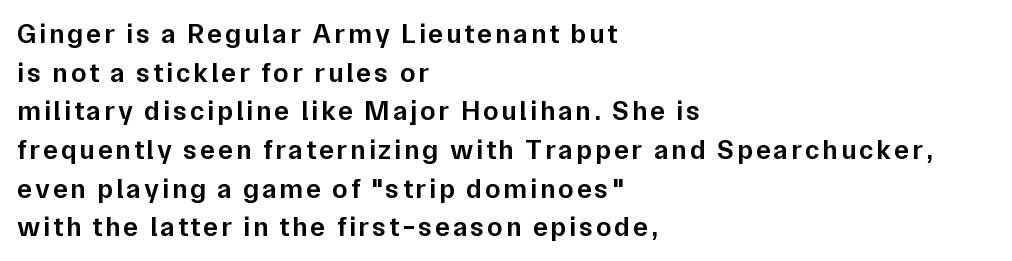
Q: Is the text bold? A: Semi-bold.
Q: Is the text italic (slanted)? A: No, it is upright.
Q: Is the typeface a serif or a sans-serif typeface? A: Sans-serif.
Q: Is the text underlined? A: No.
Q: How is the paragraph aligned? A: Left-aligned.
Q: Is the spacing between lines tight, normal or loose? A: Normal.
Q: Width (condensed, normal, or wide)? A: Normal.
Q: Stroke contrast? A: Low.
Q: x-height? A: Medium.
Q: Monospaced? A: No.
